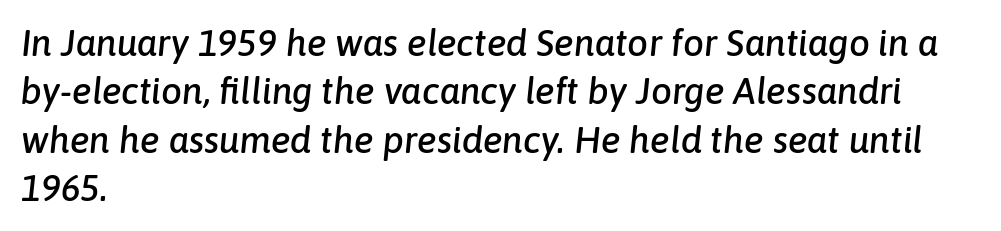
The image shows 37 px text type, italic (leaning right); set left-aligned, normal line spacing (1.31x), normal letter spacing, not underlined; low stroke contrast and a medium x-height.
